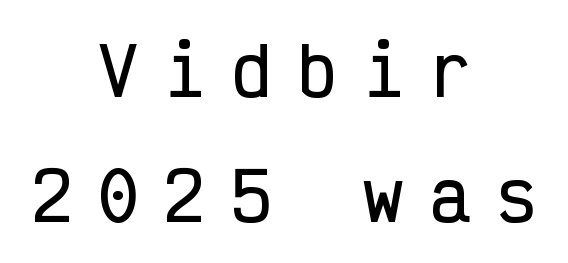
Is this a fixed-width face? Yes — each glyph sits in an identical cell. There is plenty of visible air inserted between adjacent glyphs. A typesetter would mark this as roman, not italic. Letters rest on an invisible, unmarked baseline. A centered setting, common on invitations and titles, is used for this passage. Each letter's strokes conclude bluntly, with no projecting serifs.
